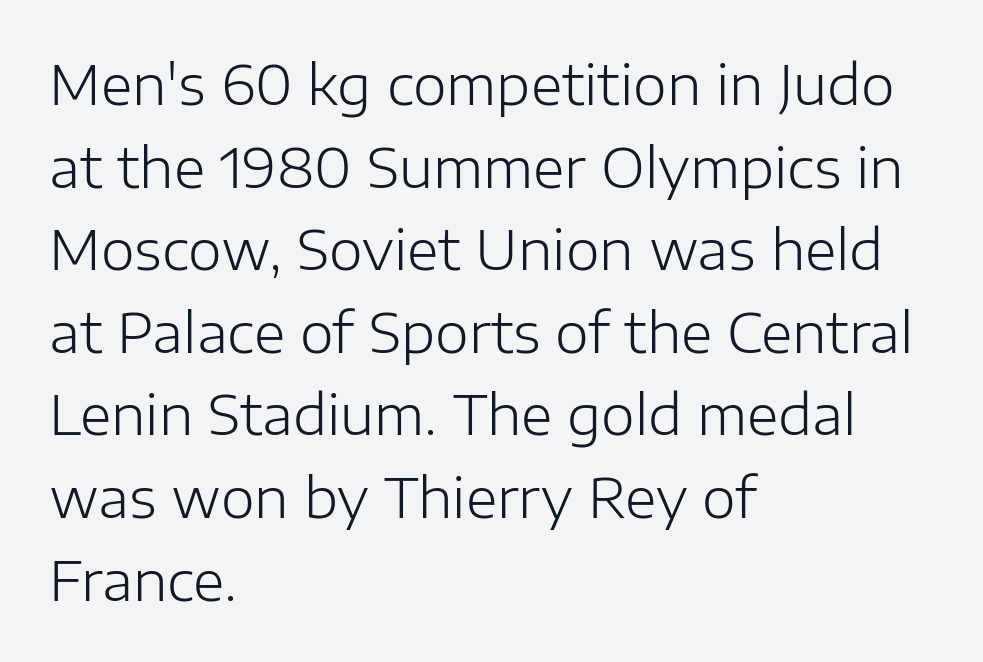
{"serif": "no", "italic": "no", "bold": "no", "weight": "light", "width": "normal", "stroke_contrast": "low", "x_height": "medium", "monospaced": "no", "underline": "no", "align": "left", "line_spacing": "normal", "line_spacing_ratio": 1.53, "letter_spacing": "normal", "letter_spacing_em": 0.0, "glyph_px": 54}
